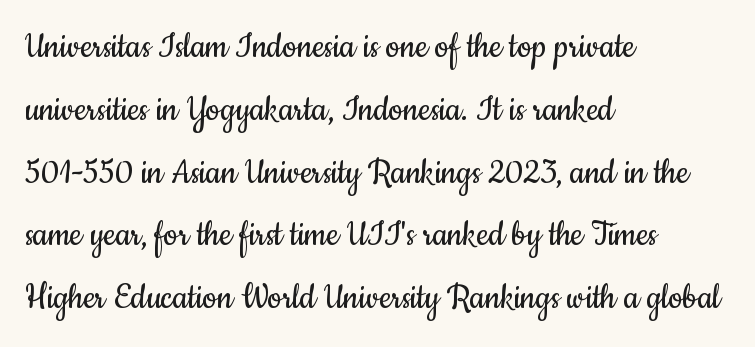
{"serif": "no", "bold": "no", "weight": "regular", "width": "condensed", "stroke_contrast": "low", "x_height": "small", "monospaced": "no", "underline": "no", "align": "left", "line_spacing": "normal", "line_spacing_ratio": 1.57, "letter_spacing": "normal", "letter_spacing_em": 0.0, "glyph_px": 40}
